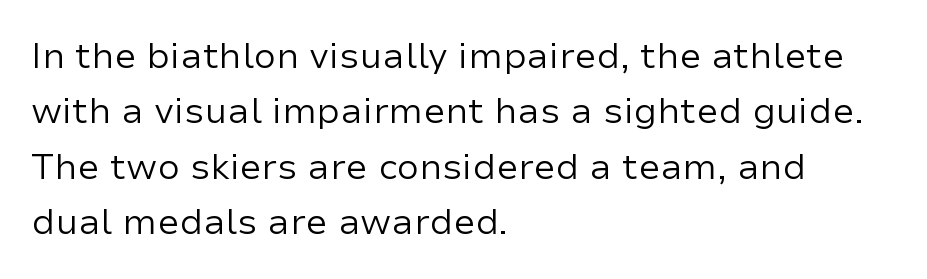
Q: Is the text bold? A: No.
Q: Is the text italic (slanted)? A: No, it is upright.
Q: Is the typeface a serif or a sans-serif typeface? A: Sans-serif.
Q: Is the text underlined? A: No.
Q: How is the paragraph aligned? A: Left-aligned.
Q: Is the spacing between letters normal or unusually wide? A: Normal.
Q: Is the spacing between lines tight, normal or loose? A: Normal.
Q: Width (condensed, normal, or wide)? A: Normal.
Q: Stroke contrast? A: Low.
Q: x-height? A: Medium.
Q: Monospaced? A: No.
